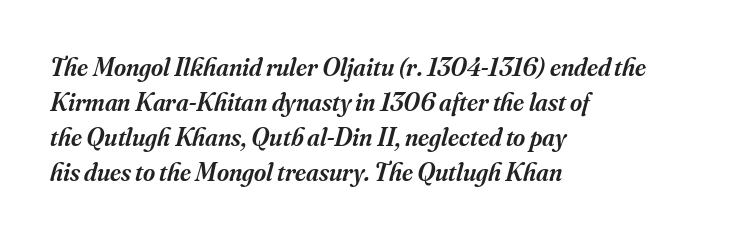
Lines of text with bare space underneath. Regarding leading, the lines here are spaced in the standard way. The text carries the slant typical of an italic or oblique font. This is the in-between weight designers call semibold or demi.
